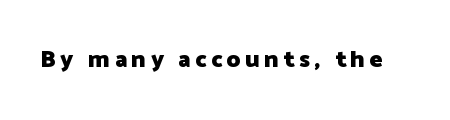
Q: Is the text bold? A: Yes.
Q: Is the text italic (slanted)? A: No, it is upright.
Q: Is the text underlined? A: No.
